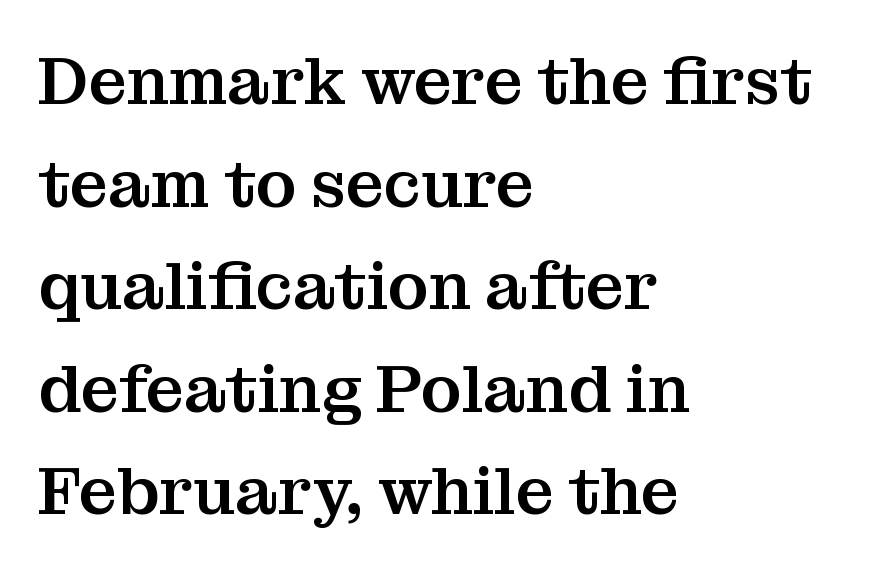
Proportional: the letters do not fall into vertical columns. Does the lettering tilt? It doesn't — this is upright. Compared with a centered layout, this one pins lines to the left instead. Each letter's strokes conclude with small projecting serifs. If you measured baseline to baseline, you'd find a middling distance. The words here are not underlined.
